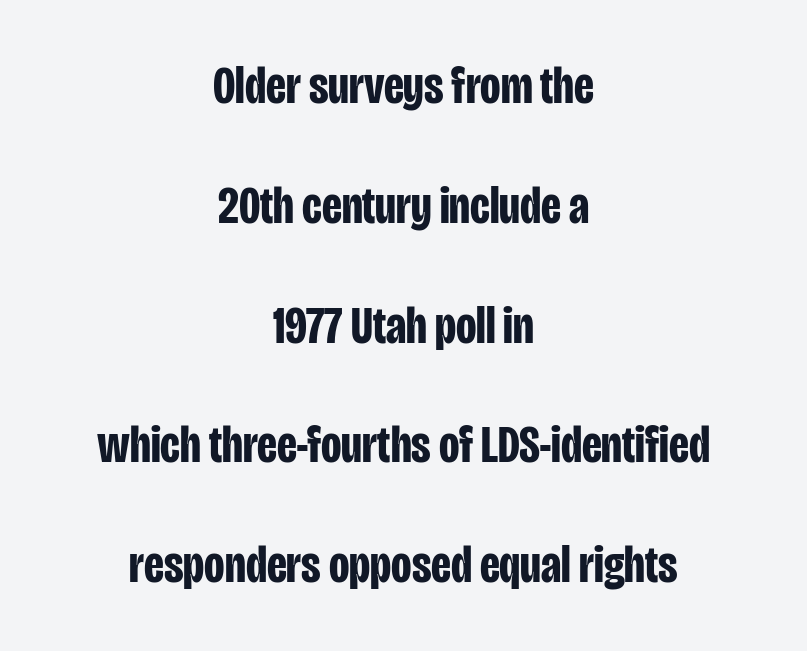
The image shows 53 px bold, condensed sans-serif type, upright; set centered, loose line spacing (2.26x), normal letter spacing, not underlined; low stroke contrast and a large x-height.
